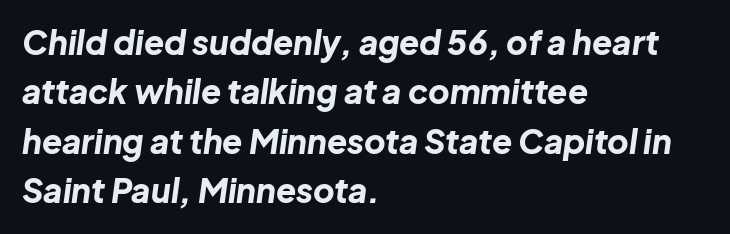
Q: Is the text bold? A: Yes.
Q: Is the text italic (slanted)? A: Yes, it leans right by about 8 degrees.
Q: Is the text underlined? A: No.
Q: How is the paragraph aligned? A: Left-aligned.
Q: Is the spacing between letters normal or unusually wide? A: Normal.
Q: Is the spacing between lines tight, normal or loose? A: Normal.
Q: Width (condensed, normal, or wide)? A: Normal.
Q: Stroke contrast? A: Low.
Q: x-height? A: Medium.
Q: Monospaced? A: No.
